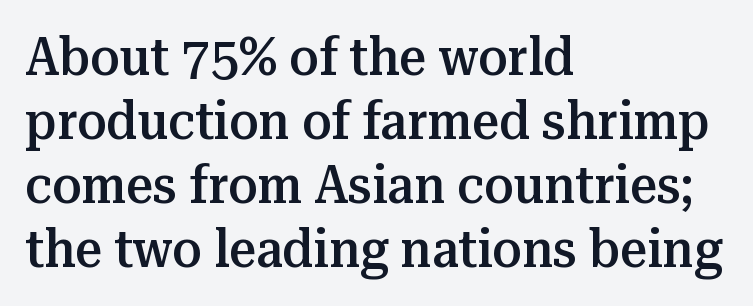
{"serif": "yes", "italic": "no", "bold": "semi", "weight": "semibold", "width": "normal", "stroke_contrast": "medium", "x_height": "medium", "monospaced": "no", "underline": "no", "align": "left", "line_spacing_ratio": 1.21, "letter_spacing": "normal", "letter_spacing_em": 0.0, "glyph_px": 53}
